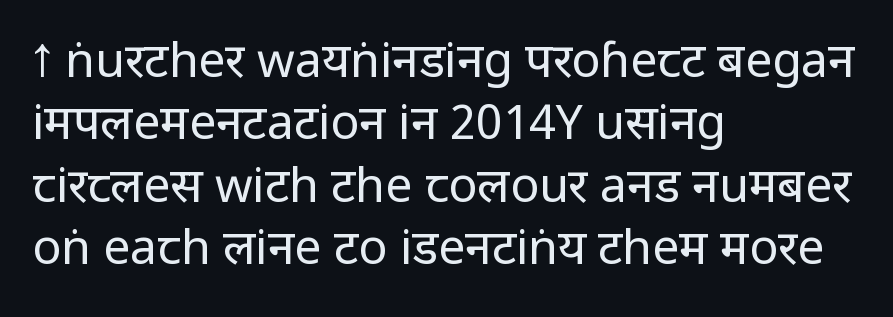
Q: Is the text bold? A: No.
Q: Is the text italic (slanted)? A: No, it is upright.
Q: Is the typeface a serif or a sans-serif typeface? A: Sans-serif.
Q: Is the text underlined? A: No.
Q: How is the paragraph aligned? A: Left-aligned.
Q: Is the spacing between letters normal or unusually wide? A: Normal.
Q: Is the spacing between lines tight, normal or loose? A: Normal.
Q: Width (condensed, normal, or wide)? A: Condensed.
Q: Stroke contrast? A: Low.
